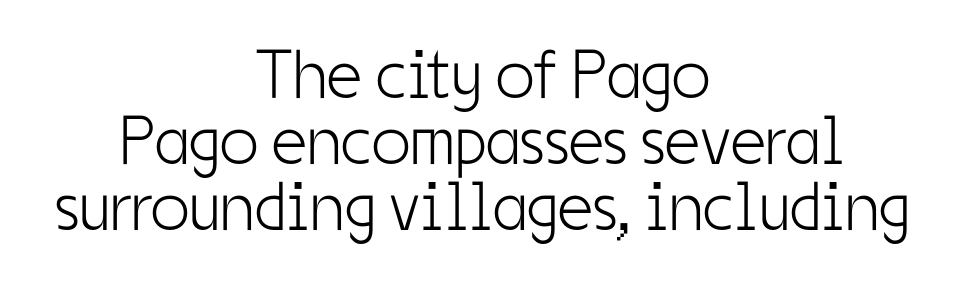
The image shows 69 px light, condensed sans-serif type, upright; set centered, tight line spacing (0.96x), normal letter spacing, not underlined; low stroke contrast and a medium x-height.
